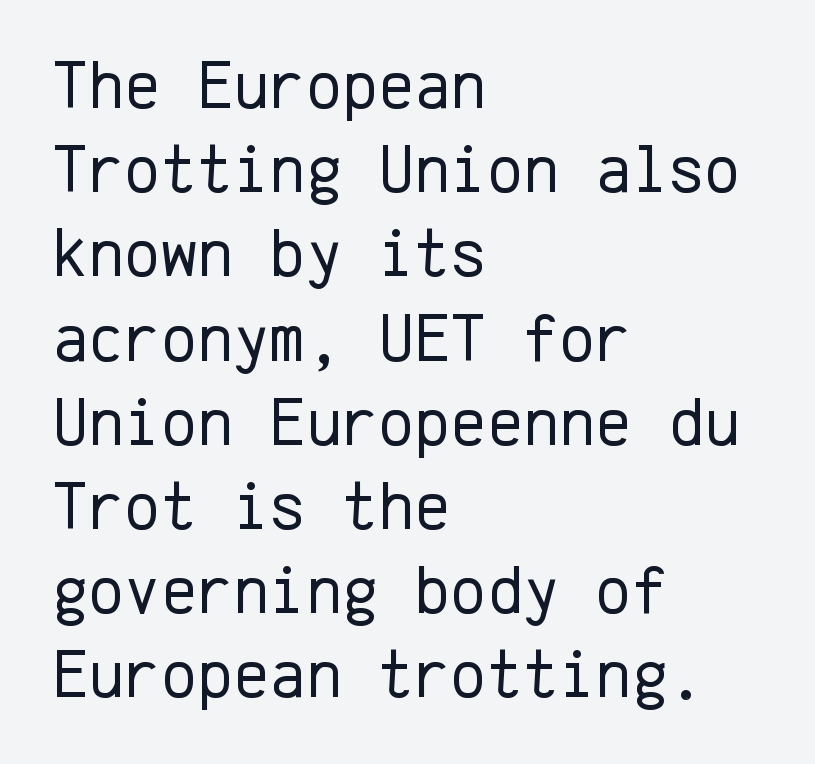
{"serif": "no", "italic": "no", "bold": "no", "weight": "regular", "width": "normal", "stroke_contrast": "low", "x_height": "medium", "monospaced": "yes", "underline": "no", "align": "left", "line_spacing_ratio": 1.22, "letter_spacing": "normal", "letter_spacing_em": 0.0, "glyph_px": 69}
